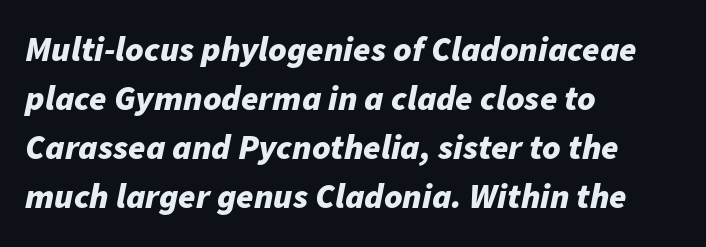
Strokes here are thick enough to call this a true bold. Designer's note — italics engaged. Lines of text with bare space underneath. A typesetter would call this zero additional tracking. Proportional: the letters do not fall into vertical columns. Regular leading.
